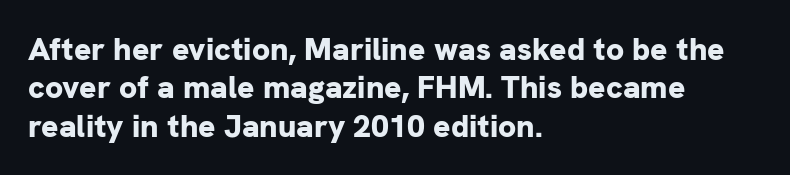
{"serif": "no", "italic": "no", "bold": "yes", "weight": "bold", "width": "normal", "stroke_contrast": "low", "x_height": "medium", "monospaced": "no", "underline": "no", "align": "left", "line_spacing_ratio": 1.2, "letter_spacing": "normal", "letter_spacing_em": 0.0, "glyph_px": 32}
